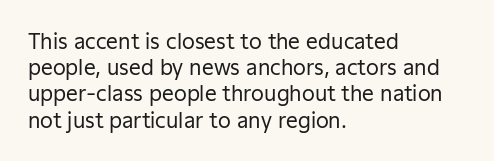
Q: Is the text bold? A: No.
Q: Is the text italic (slanted)? A: No, it is upright.
Q: Is the text underlined? A: No.
Q: How is the paragraph aligned? A: Left-aligned.
Q: Is the spacing between letters normal or unusually wide? A: Normal.
Q: Is the spacing between lines tight, normal or loose? A: Normal.
